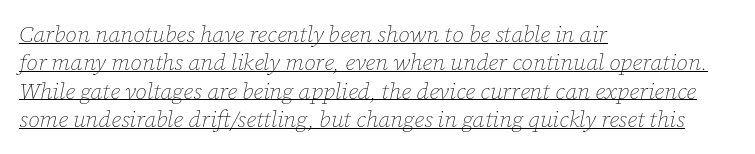
Nobody touched the tracking dial on this one. This is underlined copy, the kind a proofreader might mark for attention. The characters are drawn with everyday or finer stroke widths. Casual observation: everything's shoved over to the left.
